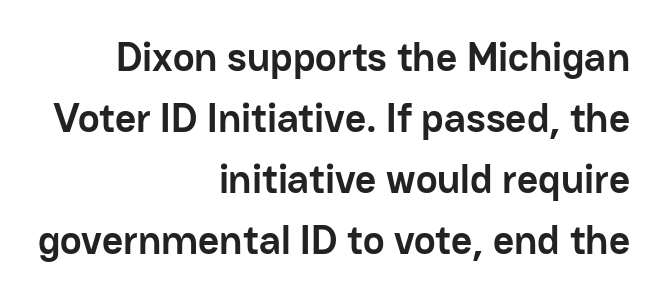
{"serif": "no", "italic": "no", "bold": "yes", "weight": "semibold", "width": "normal", "stroke_contrast": "low", "x_height": "medium", "monospaced": "no", "underline": "no", "align": "right", "line_spacing": "normal", "line_spacing_ratio": 1.49, "letter_spacing": "normal", "letter_spacing_em": 0.0, "glyph_px": 41}
